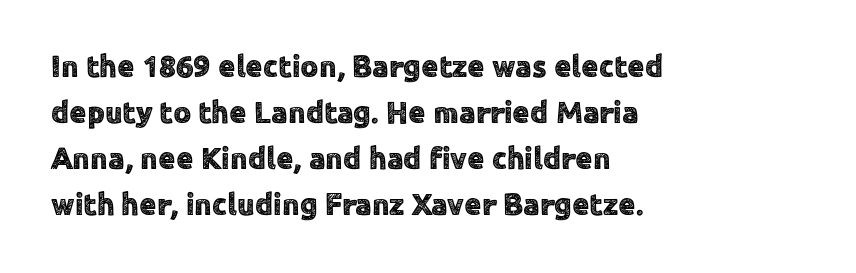
The image shows 31 px sans-serif type, upright; set left-aligned, normal line spacing (1.48x), normal letter spacing, not underlined; a medium x-height.
